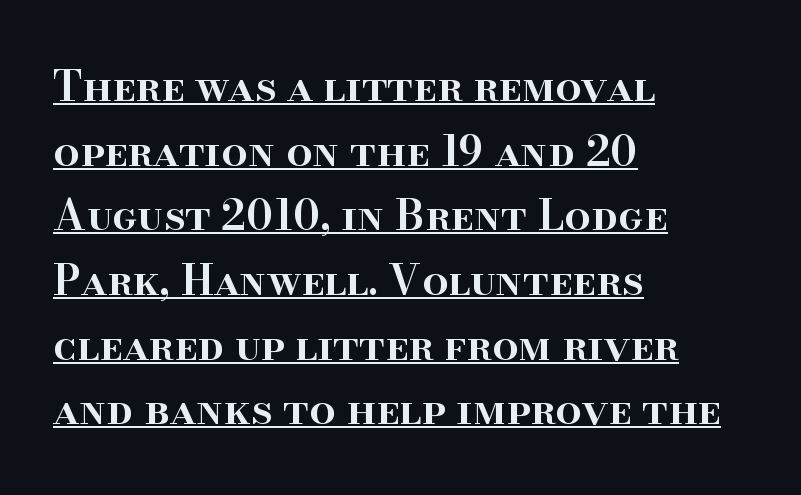
The type is set solid horizontally, with unmodified tracking. Designer's note — italics off, roman on. Honestly, the row spacing looks completely unremarkable. Weight: semibold (demi).
